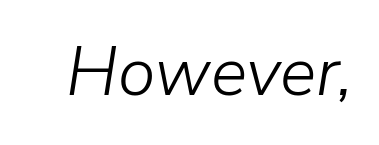
The image shows 68 px light type, italic (leaning right); set normal letter spacing, not underlined; low stroke contrast and a medium x-height.
